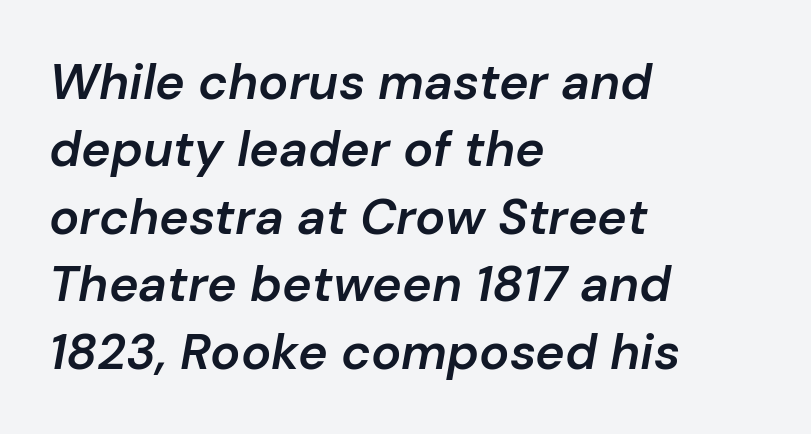
These lines were composed using italics. Each letter keeps its own natural width here, so spacing adapts to shape. Line beginnings align vertically; line endings do not. Here the glyphs are tracked normally, forming tight word shapes. Summary of vertical rhythm: regular, with standard interline spacing. Underlining? Definitely not there.
